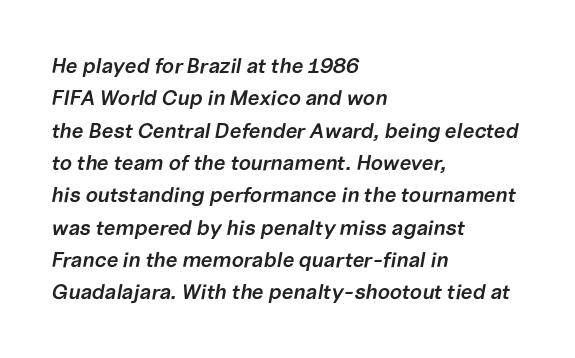
The image shows 21 px text type, italic (leaning right); set left-aligned, normal line spacing (1.54x), normal letter spacing, not underlined.
